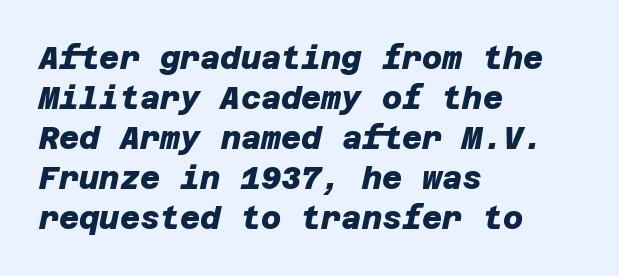
Q: Is the text bold? A: Yes.
Q: Is the typeface a serif or a sans-serif typeface? A: Sans-serif.
Q: Is the text underlined? A: No.
Q: How is the paragraph aligned? A: Left-aligned.
Q: Is the spacing between letters normal or unusually wide? A: Normal.
Q: Is the spacing between lines tight, normal or loose? A: Normal.
Q: Width (condensed, normal, or wide)? A: Normal.
Q: Stroke contrast? A: Low.
Q: x-height? A: Large.
